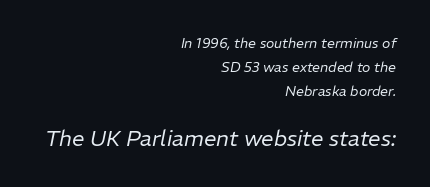
Q: Is the text bold? A: No.
Q: Is the text italic (slanted)? A: Yes, it leans right by about 11 degrees.
Q: Is the text underlined? A: No.
Q: How is the paragraph aligned? A: Right-aligned.
Q: Is the spacing between letters normal or unusually wide? A: Normal.
Q: Which block of text is set in a larger size, the first (top) or the second (bottom)? A: The second (bottom) one.
